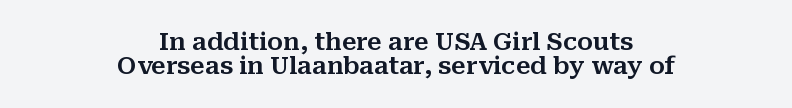
The lines are quadded center. Tall strokes in this sample are plumb rather than angled. How are the letters spaced? Ordinarily, with no added tracking. The zone under the glyphs is completely vacant. Interline gaps are noticeably narrow in this sample.
